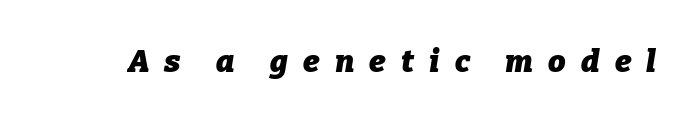
Honestly, there is no underline to notice here at all. The passage shown is typed in a proportional face where columns would drift. Emphasis by weight is at full strength: bold. The face used here is rendered with a markedly widened letterfit.
